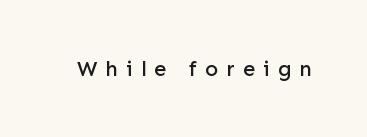
Q: Is the text italic (slanted)? A: No, it is upright.
Q: Is the text underlined? A: No.
Q: Is the spacing between letters normal or unusually wide? A: Unusually wide.
